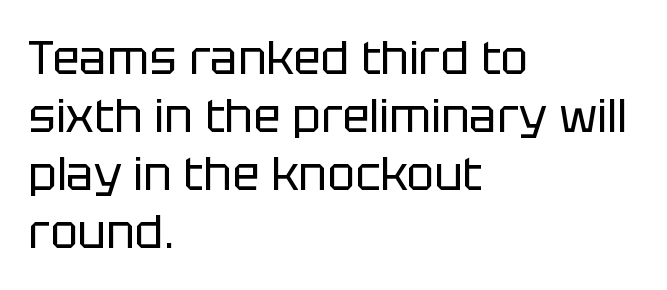
The image shows 46 px regular-weight sans-serif type, upright; set left-aligned, normal line spacing (1.26x), normal letter spacing, not underlined; low stroke contrast and a large x-height.
